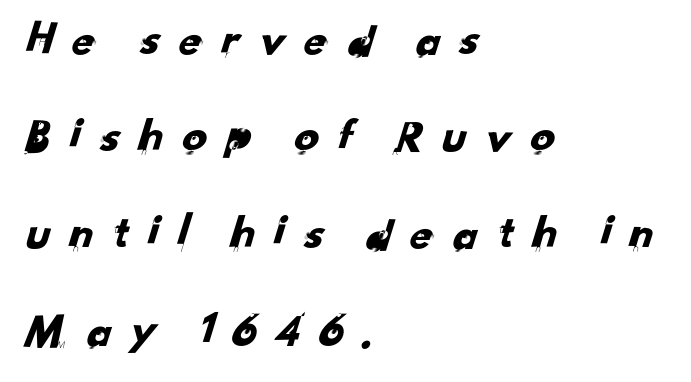
Serif or sans? Sans — the stroke terminals are bare. Proportional: the letters do not fall into vertical columns. If you drew a ruler down the left edge, every line would touch it. Quick note: underline off. Substantial extra tracking has been applied to these lines. Summary of vertical rhythm: relaxed, with wide interline spacing.
